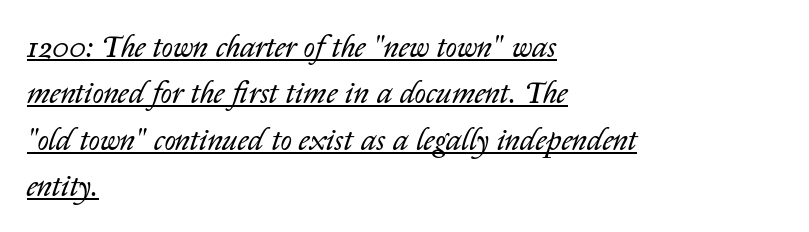
The passage shown is underscored from start to finish. The typesetter chose a ragged-right arrangement here. Observe the ordinary spacing: letters are neighbours, not strangers. Think standard paragraph weight, or any step lighter than that. Character widths vary here, with narrow letters taking less room than wide ones.
